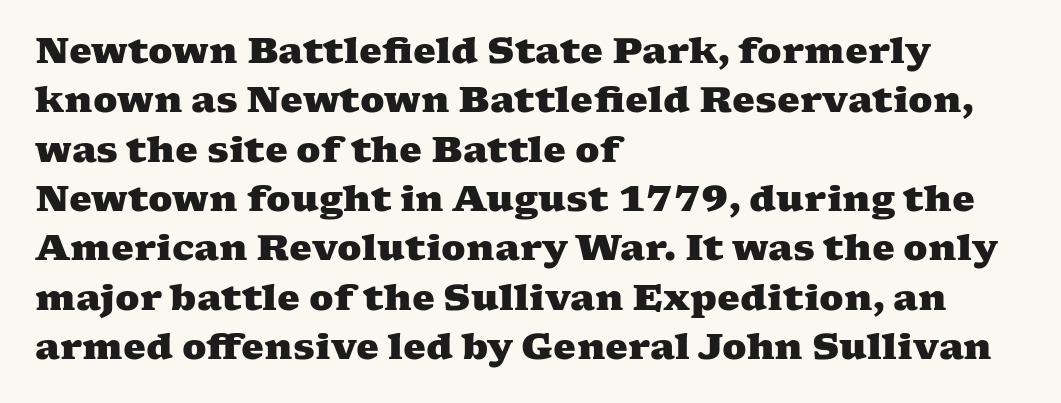
{"serif": "yes", "bold": "yes", "weight": "heavy", "width": "wide", "stroke_contrast": "medium", "x_height": "medium", "monospaced": "no", "underline": "no", "align": "left", "line_spacing": "normal", "line_spacing_ratio": 1.37, "letter_spacing": "normal", "letter_spacing_em": 0.0, "glyph_px": 36}
